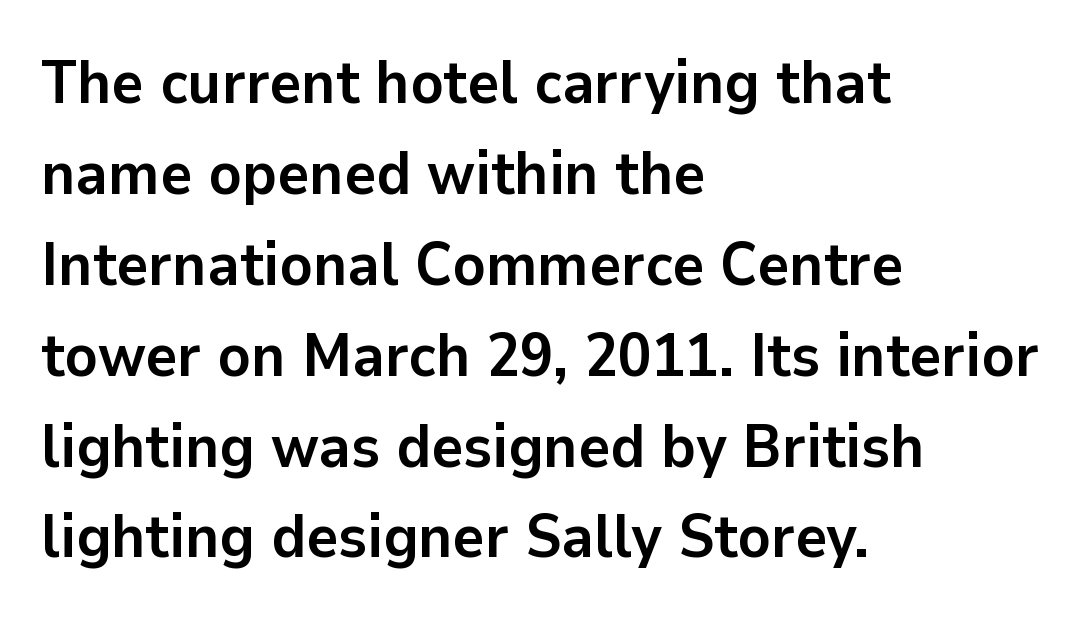
Q: Is the text bold? A: Yes.
Q: Is the text italic (slanted)? A: No, it is upright.
Q: Is the typeface a serif or a sans-serif typeface? A: Sans-serif.
Q: Is the text underlined? A: No.
Q: How is the paragraph aligned? A: Left-aligned.
Q: Is the spacing between letters normal or unusually wide? A: Normal.
Q: Is the spacing between lines tight, normal or loose? A: Normal.
Q: Width (condensed, normal, or wide)? A: Normal.
Q: Stroke contrast? A: Low.
Q: x-height? A: Medium.
Q: Monospaced? A: No.
